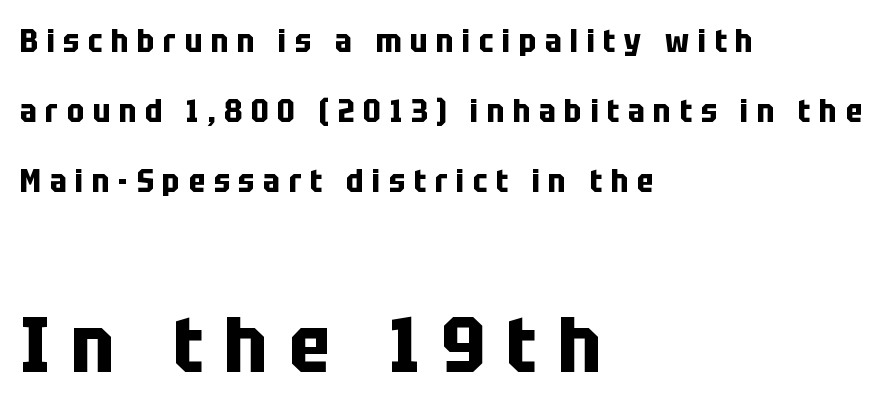
The font is running at its bold setting. Larger block? The one below; the one above is distinctly smaller. Nobody drew a line under any word here. A roman cut, with each character standing at attention. Every row of glyphs begins at an identical x-position on the left.
